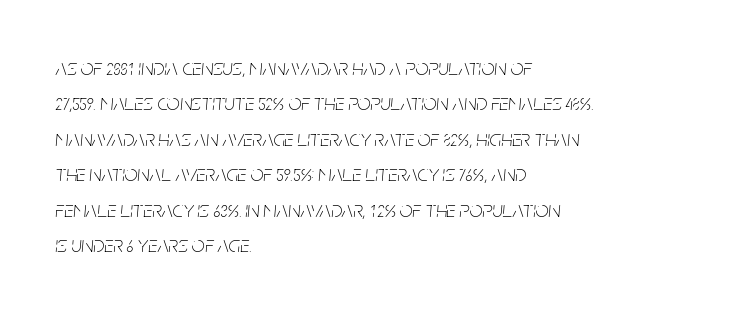
The zone under the glyphs is completely vacant. In terms of letterspacing, this is plain default setting. These glyphs show unthickened strokes, regular width or finer. Interline gaps are of average width in this sample. Notice how the passage keeps a crisp vertical edge on the left only.
